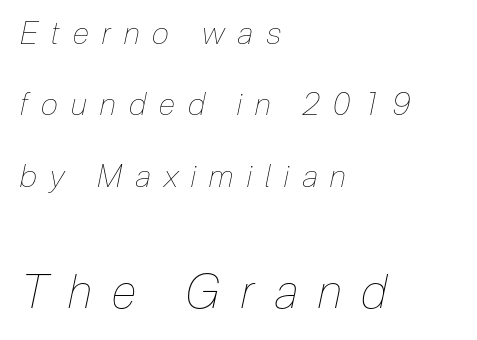
The image shows 47 px thin, condensed type, italic (leaning right); set left-aligned, loose line spacing (2.3x), unusually wide letter spacing (+0.43 em), not underlined; the second (bottom) block is 1.52x larger; low stroke contrast and a medium x-height.
